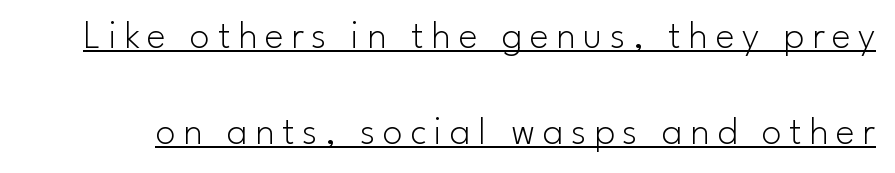
{"serif": "no", "italic": "no", "bold": "no", "weight": "light", "width": "normal", "stroke_contrast": "low", "x_height": "small", "monospaced": "no", "underline": "yes", "line_spacing": "loose", "line_spacing_ratio": 2.4, "glyph_px": 40}
